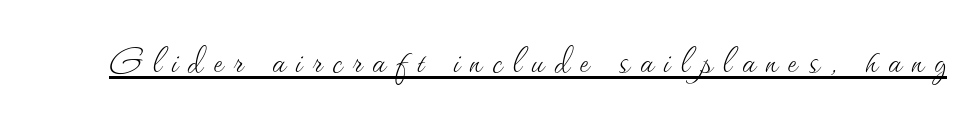
{"bold": "no", "weight": "thin", "width": "normal", "stroke_contrast": "medium", "x_height": "small", "monospaced": "no", "underline": "yes", "letter_spacing": "wide", "letter_spacing_em": 0.23, "glyph_px": 45}
